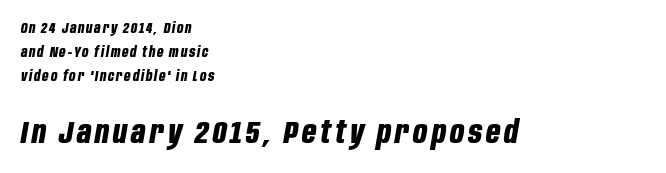
Q: Is the text bold? A: Yes.
Q: Is the text italic (slanted)? A: Yes, it leans right by about 10 degrees.
Q: Is the text underlined? A: No.
Q: How is the paragraph aligned? A: Left-aligned.
Q: Which block of text is set in a larger size, the first (top) or the second (bottom)? A: The second (bottom) one.
Q: Width (condensed, normal, or wide)? A: Condensed.
Q: Stroke contrast? A: Low.
Q: x-height? A: Large.
Q: Monospaced? A: No.
